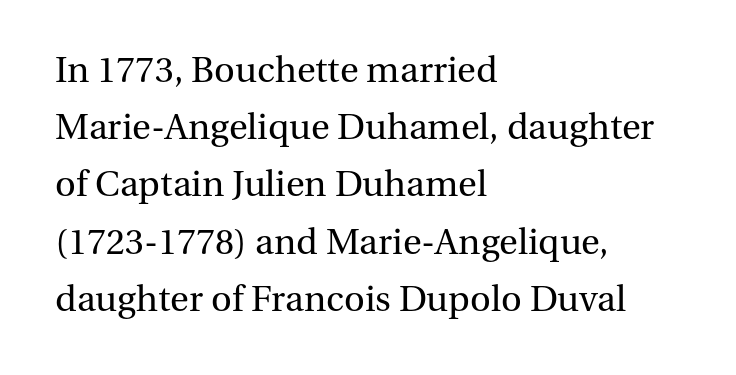
Q: Is the text bold? A: No.
Q: Is the text italic (slanted)? A: No, it is upright.
Q: Is the typeface a serif or a sans-serif typeface? A: Serif.
Q: Is the text underlined? A: No.
Q: How is the paragraph aligned? A: Left-aligned.
Q: Is the spacing between letters normal or unusually wide? A: Normal.
Q: Is the spacing between lines tight, normal or loose? A: Normal.
Q: Width (condensed, normal, or wide)? A: Normal.
Q: Stroke contrast? A: Medium.
Q: x-height? A: Medium.
Q: Monospaced? A: No.
